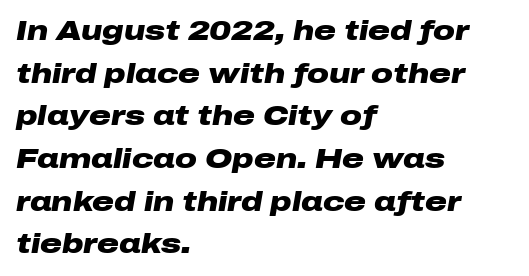
Q: Is the text bold? A: Yes.
Q: Is the text italic (slanted)? A: Yes, it leans right by about 10 degrees.
Q: Is the text underlined? A: No.
Q: How is the paragraph aligned? A: Left-aligned.
Q: Is the spacing between letters normal or unusually wide? A: Normal.
Q: Is the spacing between lines tight, normal or loose? A: Normal.
